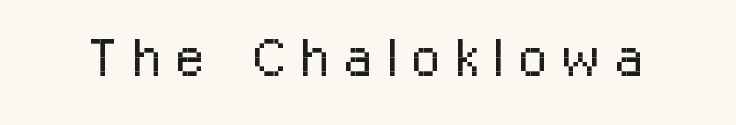
{"serif": "no", "italic": "no", "bold": "no", "weight": "light", "width": "condensed", "stroke_contrast": "low", "x_height": "medium", "monospaced": "no", "underline": "no", "letter_spacing": "wide", "letter_spacing_em": 0.21, "glyph_px": 74}
